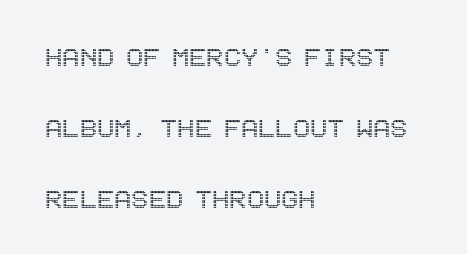
The string is rendered with underlining switched off. A classic flush-left, rag-right setting is used for this passage. Rendered with straight, roman letterforms. Each word holds together tightly as a unit, with standard inter-letter gaps. What's the leading like? Stretched, with rows far apart.
